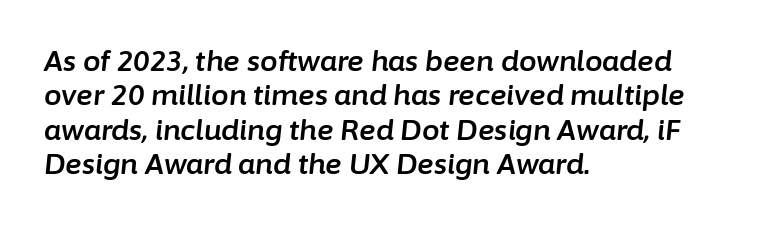
If you drew a ruler down the left edge, every line would touch it. There's an unmistakable incline to the writing here. Clear beneath every line of the passage. Proportional: the letters do not fall into vertical columns. There is no visible air inserted between adjacent glyphs.
